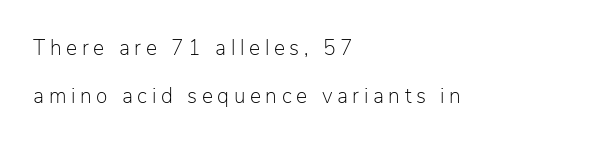
The image shows 21 px text type, upright; set left-aligned, loose line spacing (2.3x), unusually wide letter spacing (+0.22 em), not underlined.
